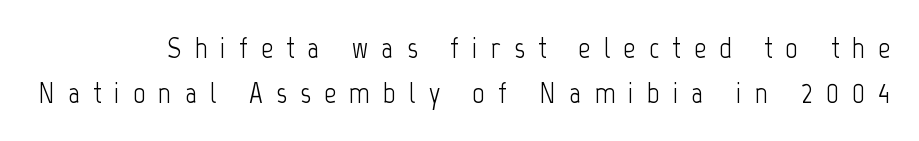
{"serif": "no", "italic": "no", "bold": "no", "weight": "light", "width": "condensed", "stroke_contrast": "low", "x_height": "medium", "monospaced": "no", "underline": "no", "line_spacing": "normal", "line_spacing_ratio": 1.51, "letter_spacing": "wide", "letter_spacing_em": 0.44, "glyph_px": 30}
